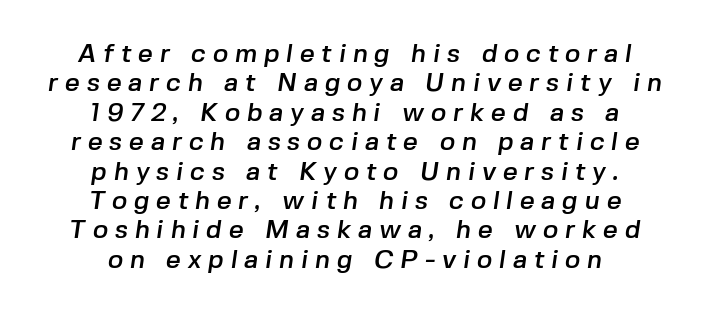
{"underline": "no", "align": "center", "line_spacing": "tight", "line_spacing_ratio": 1.13, "letter_spacing": "wide", "letter_spacing_em": 0.26, "glyph_px": 26}
